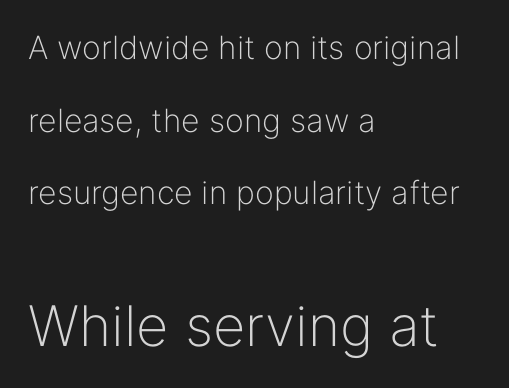
Q: Is the text bold? A: No.
Q: Is the text italic (slanted)? A: No, it is upright.
Q: Is the typeface a serif or a sans-serif typeface? A: Sans-serif.
Q: Is the text underlined? A: No.
Q: How is the paragraph aligned? A: Left-aligned.
Q: Is the spacing between letters normal or unusually wide? A: Normal.
Q: Is the spacing between lines tight, normal or loose? A: Loose.
Q: Which block of text is set in a larger size, the first (top) or the second (bottom)? A: The second (bottom) one.
Q: Width (condensed, normal, or wide)? A: Normal.
Q: Stroke contrast? A: Low.
Q: x-height? A: Medium.
Q: Monospaced? A: No.
